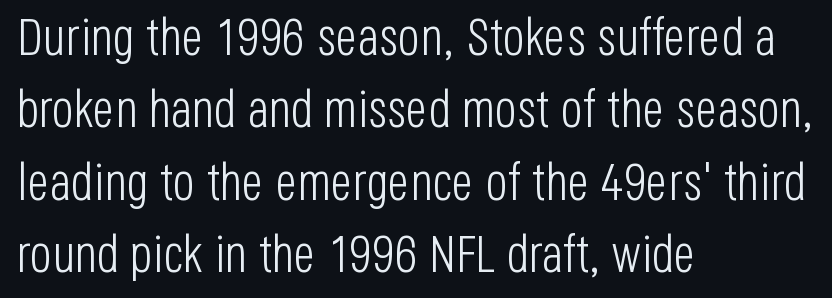
Q: Is the text bold? A: No.
Q: Is the text italic (slanted)? A: No, it is upright.
Q: Is the typeface a serif or a sans-serif typeface? A: Sans-serif.
Q: Is the text underlined? A: No.
Q: How is the paragraph aligned? A: Left-aligned.
Q: Is the spacing between letters normal or unusually wide? A: Normal.
Q: Is the spacing between lines tight, normal or loose? A: Normal.
Q: Width (condensed, normal, or wide)? A: Condensed.
Q: Stroke contrast? A: Low.
Q: x-height? A: Large.
Q: Monospaced? A: No.
